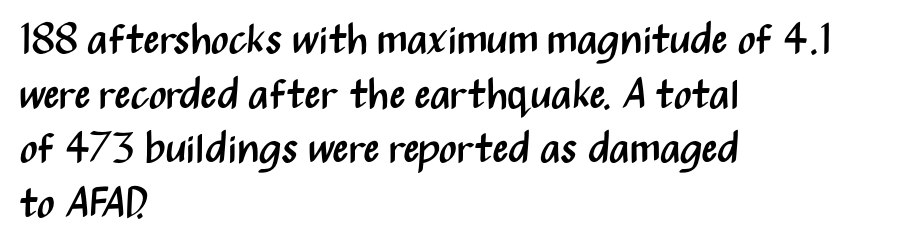
Q: Is the text bold? A: No.
Q: Is the text italic (slanted)? A: No, it is upright.
Q: Is the typeface a serif or a sans-serif typeface? A: Sans-serif.
Q: Is the text underlined? A: No.
Q: How is the paragraph aligned? A: Left-aligned.
Q: Is the spacing between letters normal or unusually wide? A: Normal.
Q: Is the spacing between lines tight, normal or loose? A: Normal.
Q: Width (condensed, normal, or wide)? A: Condensed.
Q: Stroke contrast? A: Medium.
Q: x-height? A: Medium.
Q: Monospaced? A: No.
